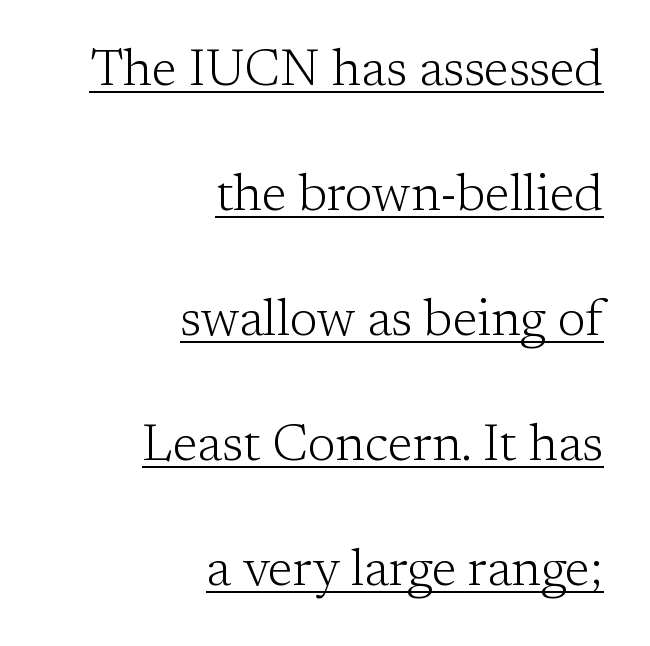
{"serif": "yes", "italic": "no", "bold": "no", "weight": "light", "width": "normal", "stroke_contrast": "low", "x_height": "medium", "monospaced": "no", "underline": "yes", "align": "right", "line_spacing": "loose", "line_spacing_ratio": 2.45, "letter_spacing": "normal", "letter_spacing_em": 0.0, "glyph_px": 51}
